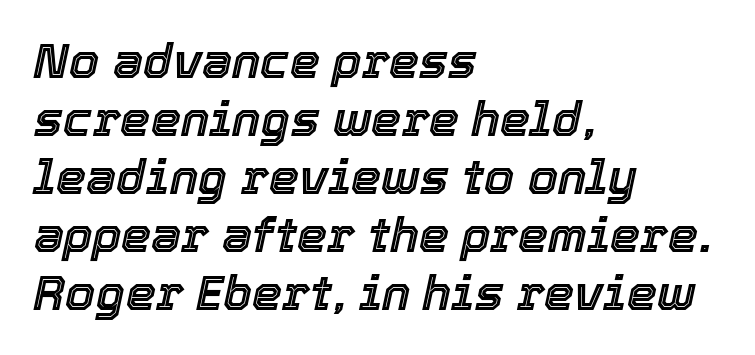
Layout note: lines flush left. The space beneath each line is pristine and unruled. Spacing verdict: proportional, widths tailored to each character. Tracking value appears to be zero — textbook default spacing.
